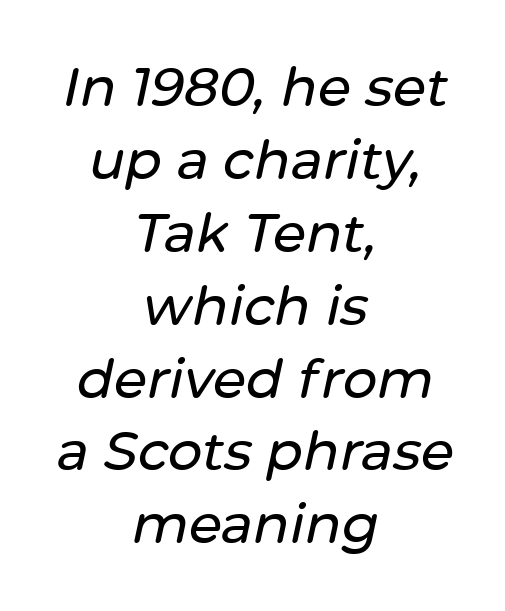
{"italic": "yes", "lean": "right", "slant_degrees": 12, "width": "normal", "stroke_contrast": "low", "x_height": "medium", "monospaced": "no", "underline": "no", "align": "center", "line_spacing": "normal", "line_spacing_ratio": 1.35, "letter_spacing": "normal", "letter_spacing_em": 0.0, "glyph_px": 54}
